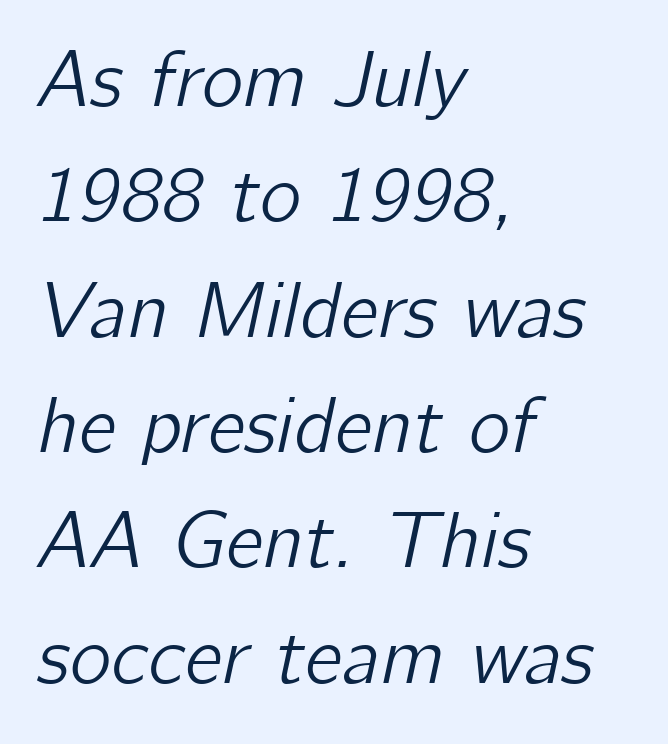
Q: Is the text italic (slanted)? A: Yes, it leans right by about 12 degrees.
Q: Is the text underlined? A: No.
Q: How is the paragraph aligned? A: Left-aligned.
Q: Is the spacing between letters normal or unusually wide? A: Normal.
Q: Is the spacing between lines tight, normal or loose? A: Normal.
Q: Width (condensed, normal, or wide)? A: Normal.
Q: Stroke contrast? A: Low.
Q: x-height? A: Medium.
Q: Monospaced? A: No.
